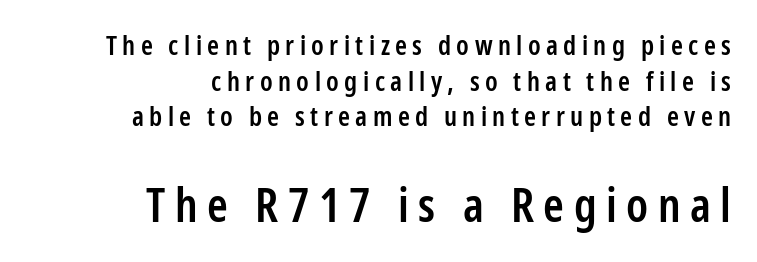
The image shows 47 px semibold, condensed sans-serif type, upright; set right-aligned, normal line spacing (1.32x), unusually wide letter spacing (+0.2 em), not underlined; the second (bottom) block is 1.74x larger; low stroke contrast and a medium x-height.
